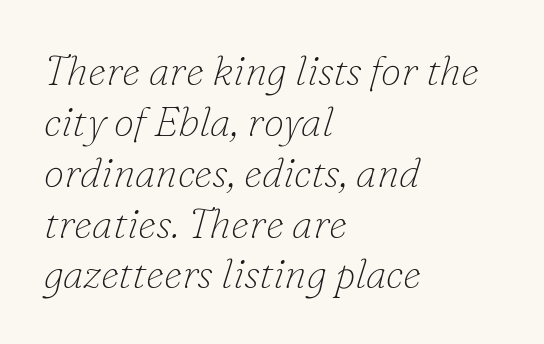
The image shows 41 px thin serif type, italic (leaning right); set left-aligned, line spacing 1.24x, normal letter spacing, not underlined; low stroke contrast and a small x-height.
